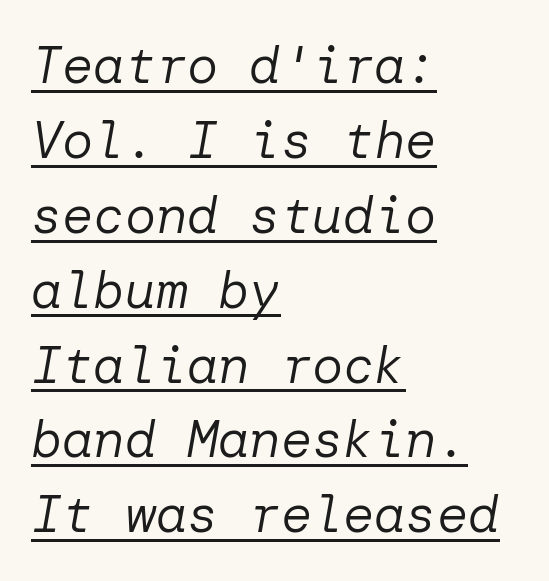
Short and long lines alike share a common starting point at left. Notice how a bar underscores the lettering throughout. The cut favours lightness, reaching ordinary text weight at its darkest. Compared with ordinary roman type, these characters are visibly tilted. How are the letters spaced? Ordinarily, with no added tracking.
